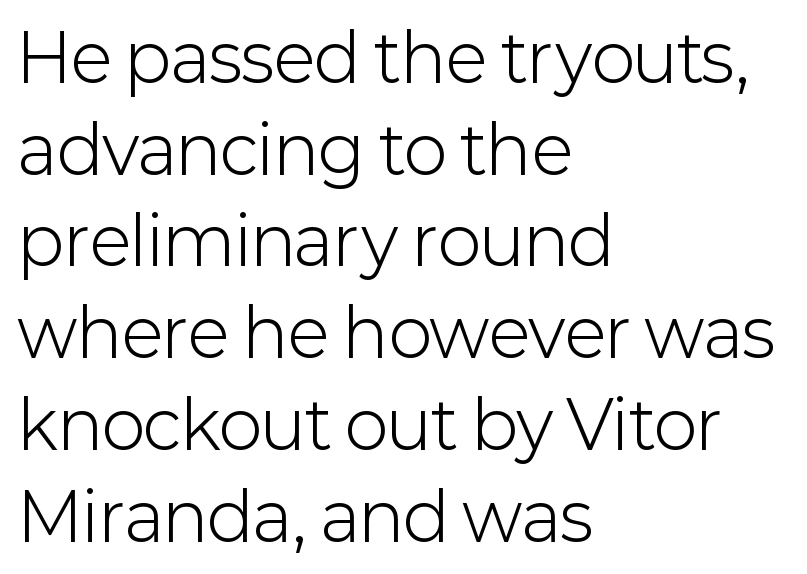
Q: Is the text bold? A: No.
Q: Is the text italic (slanted)? A: No, it is upright.
Q: Is the typeface a serif or a sans-serif typeface? A: Sans-serif.
Q: Is the text underlined? A: No.
Q: How is the paragraph aligned? A: Left-aligned.
Q: Is the spacing between letters normal or unusually wide? A: Normal.
Q: Is the spacing between lines tight, normal or loose? A: Normal.
Q: Width (condensed, normal, or wide)? A: Normal.
Q: Stroke contrast? A: Low.
Q: x-height? A: Medium.
Q: Monospaced? A: No.
